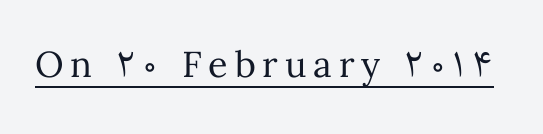
Proportional: the letters do not fall into vertical columns. Posture: upright roman. Weight: in the light-to-regular range. Emphasis is given by a line drawn under the lettering.
